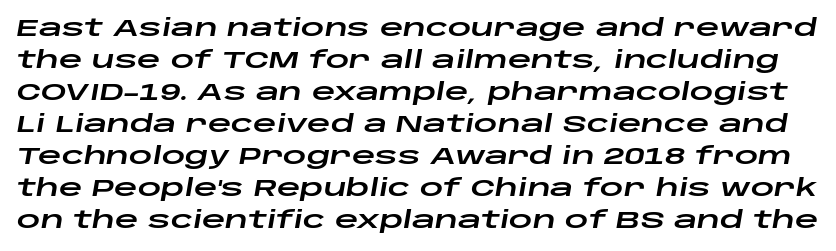
{"italic": "yes", "lean": "right", "slant_degrees": 10, "underline": "no", "line_spacing": "normal", "line_spacing_ratio": 1.39, "letter_spacing": "normal", "letter_spacing_em": 0.0, "glyph_px": 23}
